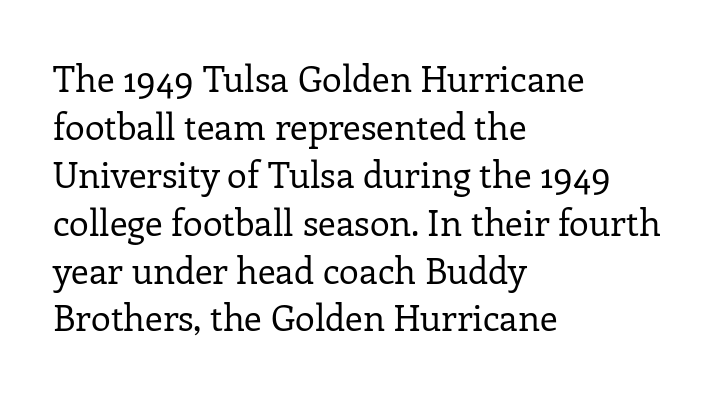
The passage shown is typeset with a serif family. Typeset ragged right — the left edge is the straight one. You could not count columns in this text — the font is proportionally spaced. No chunkiness to these letters — they're not bold. Short note: letters normally spaced.
